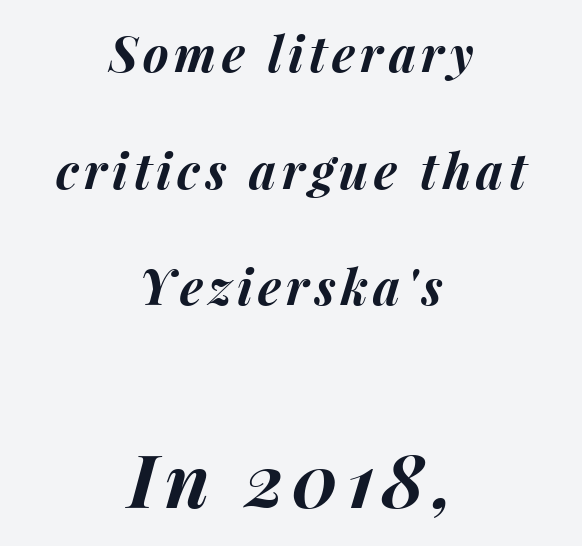
The image shows 74 px bold type, italic (leaning right); set centered, loose line spacing (2.38x), not underlined; the second (bottom) block is 1.51x larger; medium stroke contrast and a medium x-height.
